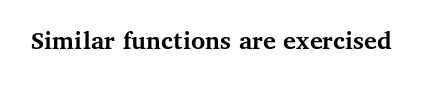
{"italic": "no", "bold": "yes", "underline": "no", "letter_spacing": "normal", "letter_spacing_em": 0.0, "glyph_px": 27}
